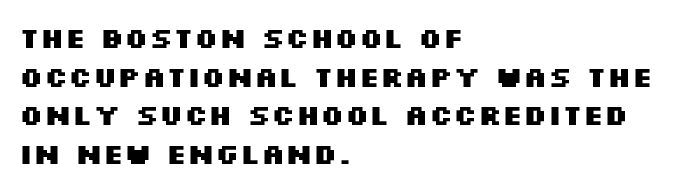
{"serif": "no", "italic": "no", "bold": "yes", "weight": "heavy", "width": "wide", "stroke_contrast": "medium", "x_height": "large", "monospaced": "no", "underline": "no", "align": "left", "line_spacing": "normal", "line_spacing_ratio": 1.38, "letter_spacing": "normal", "letter_spacing_em": 0.0, "glyph_px": 28}
